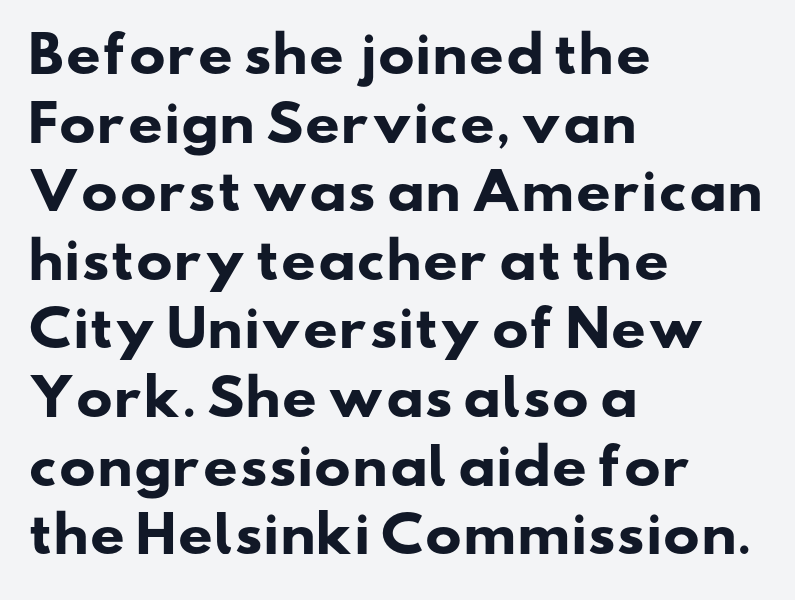
The image shows 49 px heavy, wide sans-serif type; set left-aligned, normal line spacing (1.4x), normal letter spacing, not underlined; low stroke contrast and a small x-height.
